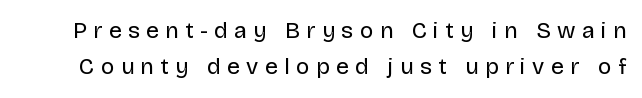
{"italic": "no", "bold": "no", "underline": "no", "line_spacing": "normal", "line_spacing_ratio": 1.57, "letter_spacing": "wide", "letter_spacing_em": 0.28, "glyph_px": 23}
